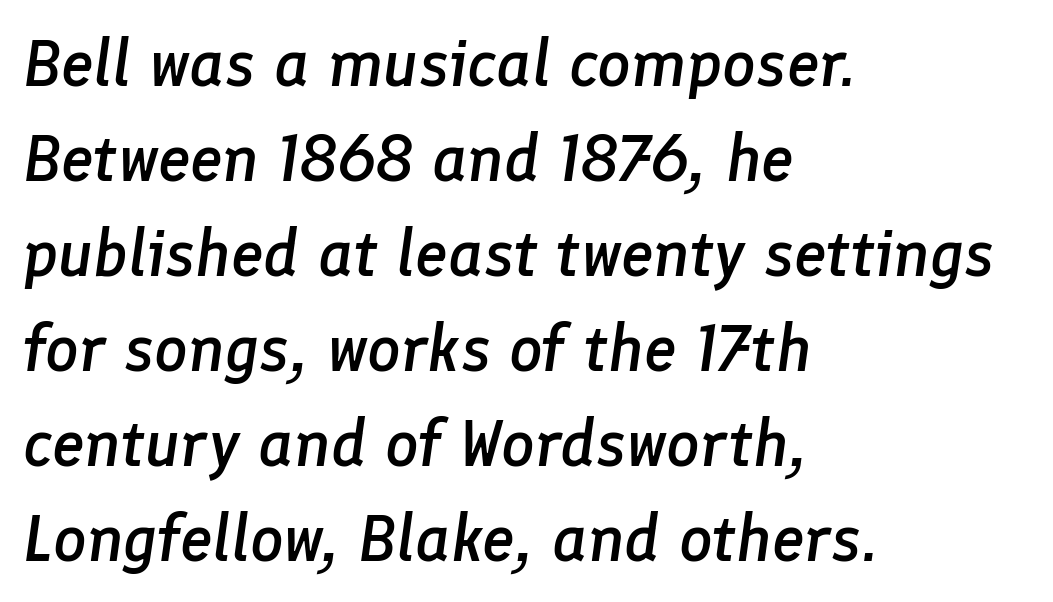
Look at the tracking — it's just the regular setting, nothing added. This sample keeps an unexceptional amount of space between lines. If you drew a ruler down the left edge, every line would touch it. Varying glyph widths throughout — classic text-font behaviour. Style check: oblique.
